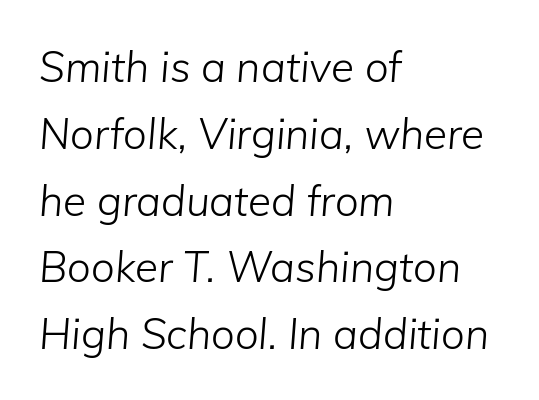
The image shows 42 px light type, italic (leaning right); set left-aligned, normal line spacing (1.59x), normal letter spacing, not underlined; low stroke contrast and a medium x-height.
